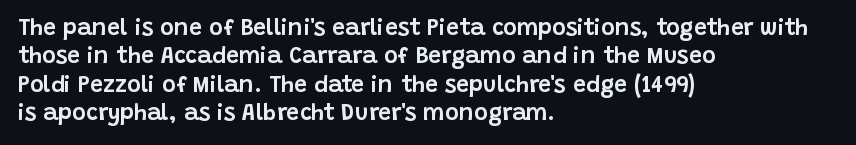
{"italic": "no", "underline": "no", "align": "left", "line_spacing_ratio": 1.23, "letter_spacing": "normal", "letter_spacing_em": 0.0, "glyph_px": 23}
